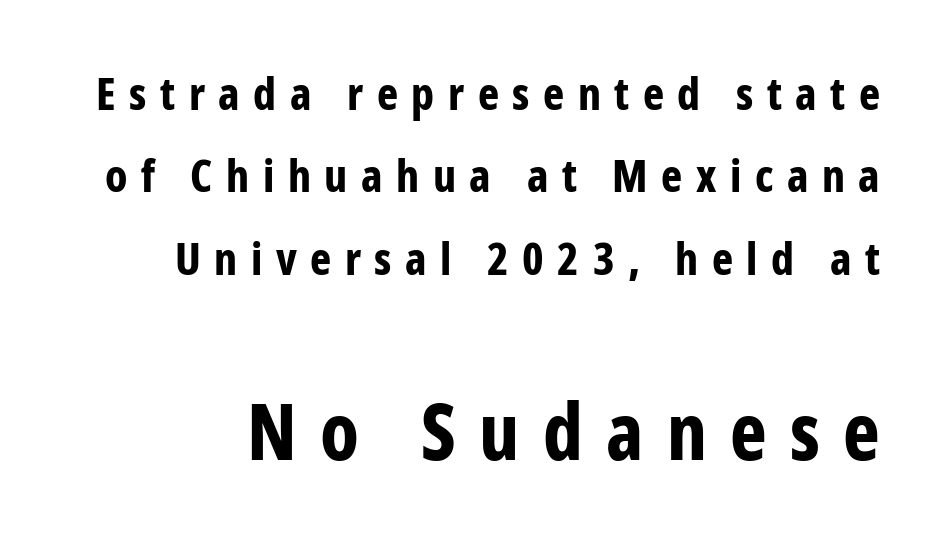
Each letter's strokes conclude bluntly, with no projecting serifs. Here the second block reads like a headline and the first like body copy. Heavy-handed strokes throughout: this text is bold. The area under the type is left untouched. Note the varied advance widths — an 'i' is clearly narrower than an 'm'. This sample uses an upright cut, with every glyph sitting square on the baseline.
